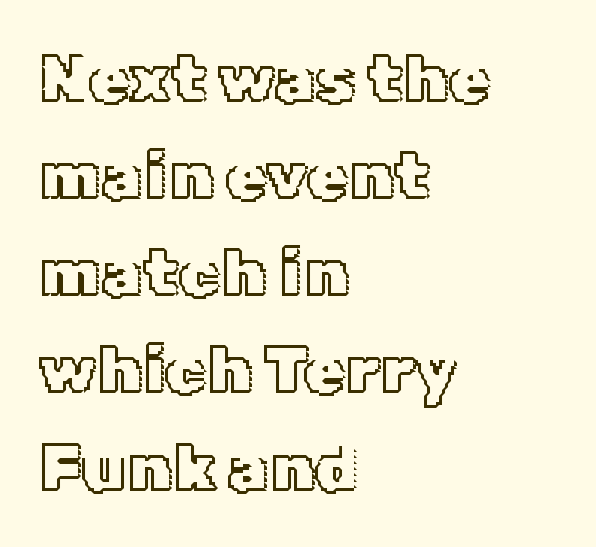
{"italic": "no", "width": "normal", "x_height": "medium", "monospaced": "no", "underline": "no", "align": "left", "line_spacing": "normal", "line_spacing_ratio": 1.45, "letter_spacing": "normal", "letter_spacing_em": 0.0, "glyph_px": 67}
